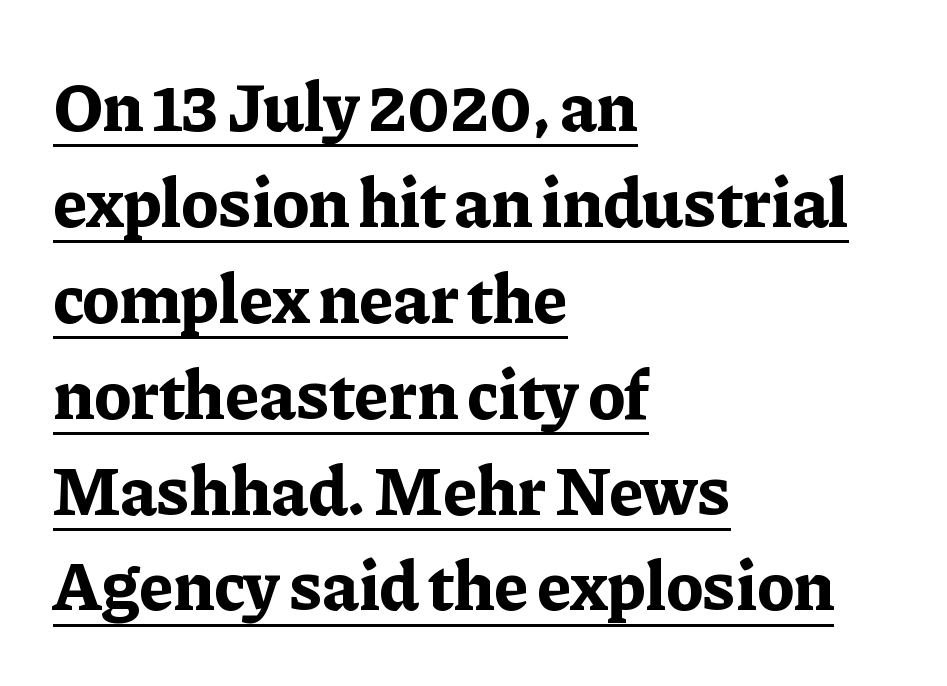
Q: Is the text bold? A: Yes.
Q: Is the text italic (slanted)? A: No, it is upright.
Q: Is the typeface a serif or a sans-serif typeface? A: Serif.
Q: Is the text underlined? A: Yes.
Q: How is the paragraph aligned? A: Left-aligned.
Q: Is the spacing between letters normal or unusually wide? A: Normal.
Q: Is the spacing between lines tight, normal or loose? A: Normal.
Q: Width (condensed, normal, or wide)? A: Normal.
Q: Stroke contrast? A: Low.
Q: x-height? A: Medium.
Q: Monospaced? A: No.
